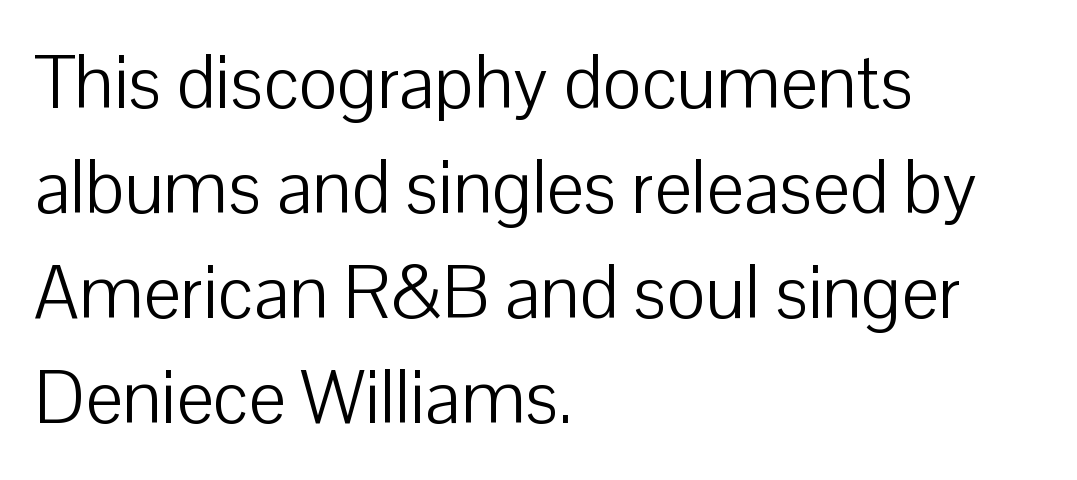
Q: Is the text bold? A: No.
Q: Is the text italic (slanted)? A: No, it is upright.
Q: Is the typeface a serif or a sans-serif typeface? A: Sans-serif.
Q: Is the text underlined? A: No.
Q: How is the paragraph aligned? A: Left-aligned.
Q: Is the spacing between letters normal or unusually wide? A: Normal.
Q: Is the spacing between lines tight, normal or loose? A: Normal.
Q: Width (condensed, normal, or wide)? A: Normal.
Q: Stroke contrast? A: Low.
Q: x-height? A: Medium.
Q: Monospaced? A: No.
